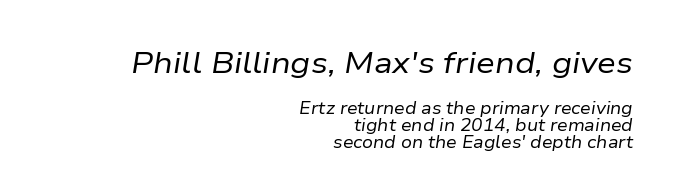
The image shows 30 px regular-weight type, italic (leaning right); set right-aligned, tight line spacing (1.0x), normal letter spacing, not underlined; the first (top) block is 1.76x larger; low stroke contrast and a medium x-height.
